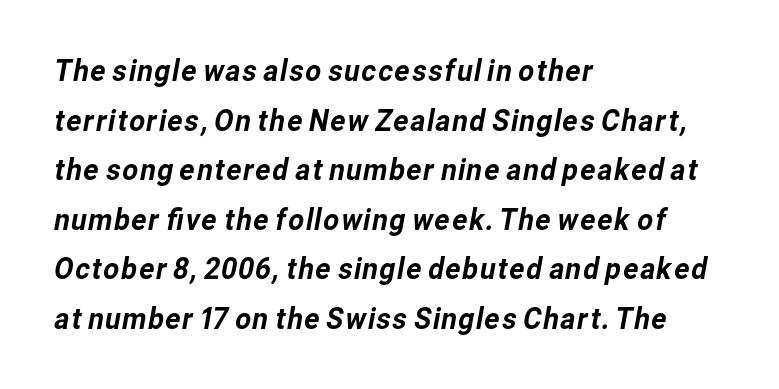
Q: Is the typeface a serif or a sans-serif typeface? A: Sans-serif.
Q: Is the text underlined? A: No.
Q: How is the paragraph aligned? A: Left-aligned.
Q: Is the spacing between letters normal or unusually wide? A: Normal.
Q: Is the spacing between lines tight, normal or loose? A: Normal.
Q: Width (condensed, normal, or wide)? A: Normal.
Q: Stroke contrast? A: Low.
Q: x-height? A: Medium.
Q: Monospaced? A: No.
